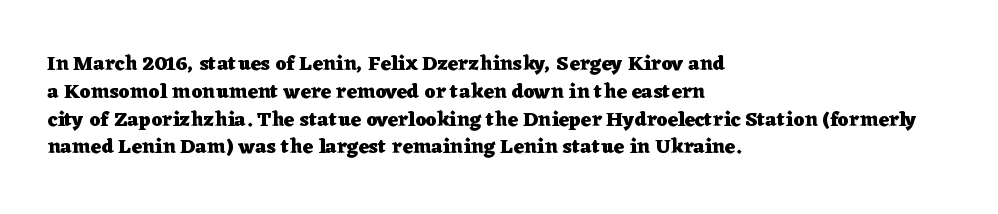
The image shows 20 px bold type, upright; set left-aligned, normal line spacing (1.39x), normal letter spacing, not underlined.
